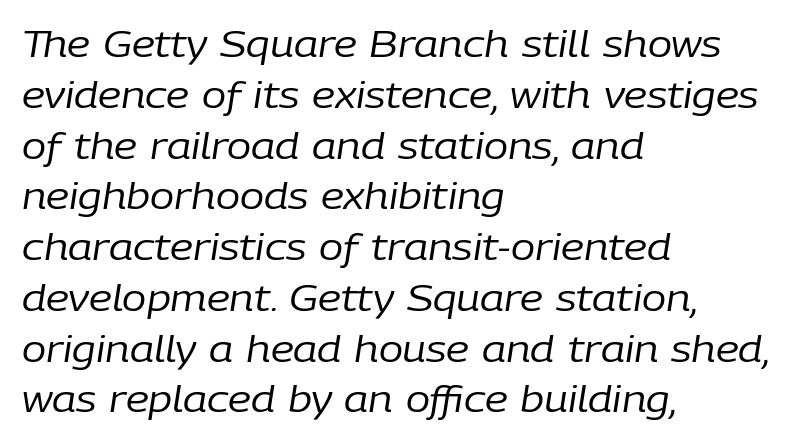
Q: Is the text bold? A: No.
Q: Is the text italic (slanted)? A: Yes, it leans right by about 9 degrees.
Q: Is the text underlined? A: No.
Q: How is the paragraph aligned? A: Left-aligned.
Q: Is the spacing between letters normal or unusually wide? A: Normal.
Q: Is the spacing between lines tight, normal or loose? A: Normal.
Q: Width (condensed, normal, or wide)? A: Normal.
Q: Stroke contrast? A: Low.
Q: x-height? A: Medium.
Q: Monospaced? A: No.
